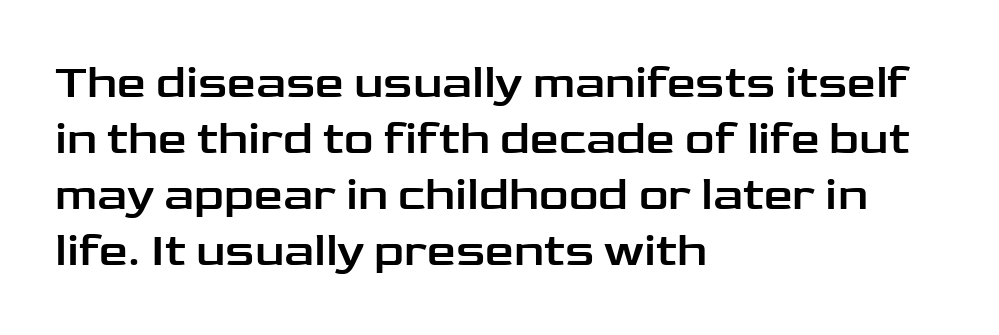
The string is rendered with underlining switched off. The lettering stays uniformly vertical, giving the passage a roman look. The letterforms sit shoulder to shoulder at normal distance. Is the block centered? No — it sits flush against the left margin.
